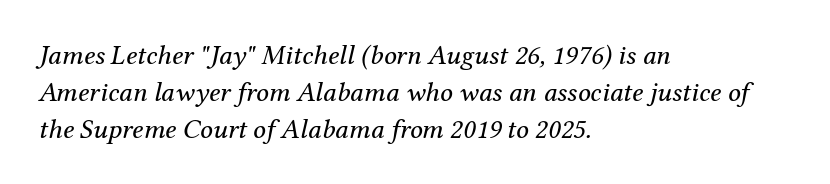
Tracking value appears to be zero — textbook default spacing. Evenly set lines give the paragraph a standard silhouette. Compared with a centered layout, this one pins lines to the left instead. A typesetter would call this proportional, since set widths differ per character. Words float on clear page, feet unadorned.
